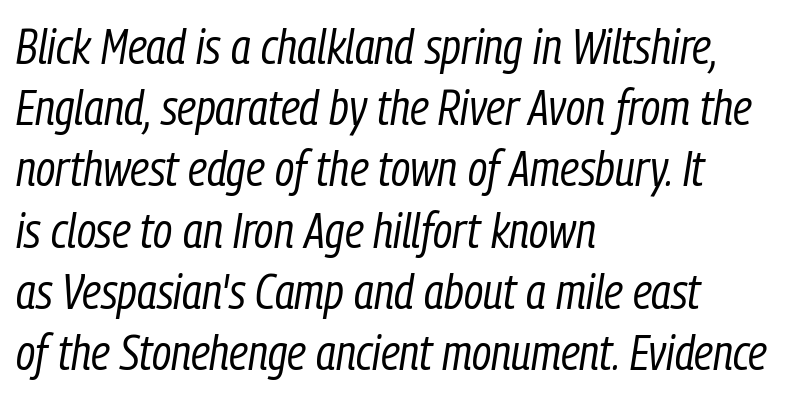
This sample has the flowing, uneven cadence of proportional lettering. You can tell it's italic because the verticals aren't actually vertical. The compositor pushed each line to the left boundary. Weight: in the light-to-regular range. Check the space under the baseline: it is left empty.
